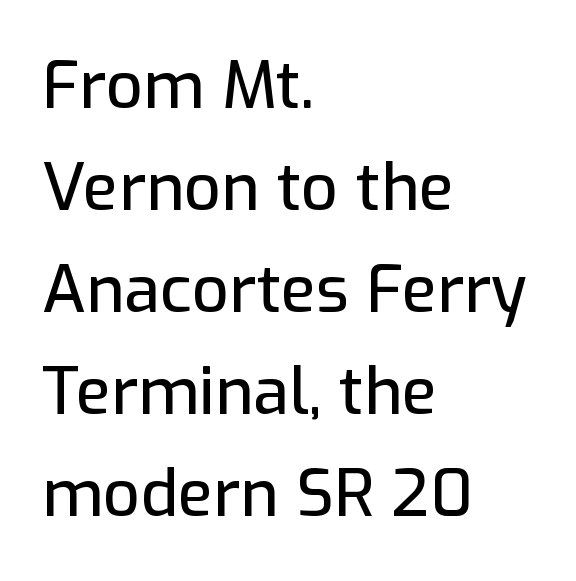
{"serif": "no", "italic": "no", "width": "normal", "stroke_contrast": "low", "x_height": "medium", "monospaced": "no", "underline": "no", "align": "left", "line_spacing": "normal", "line_spacing_ratio": 1.57, "letter_spacing": "normal", "letter_spacing_em": 0.0, "glyph_px": 65}
